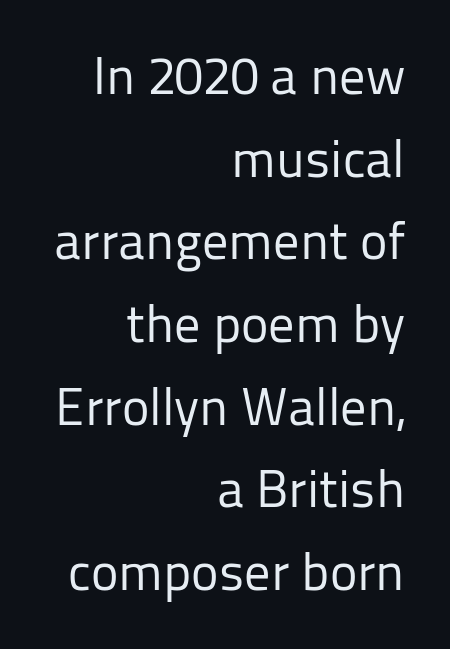
Q: Is the text bold? A: No.
Q: Is the text italic (slanted)? A: No, it is upright.
Q: Is the typeface a serif or a sans-serif typeface? A: Sans-serif.
Q: Is the text underlined? A: No.
Q: How is the paragraph aligned? A: Right-aligned.
Q: Is the spacing between letters normal or unusually wide? A: Normal.
Q: Is the spacing between lines tight, normal or loose? A: Normal.
Q: Width (condensed, normal, or wide)? A: Normal.
Q: Stroke contrast? A: Low.
Q: x-height? A: Medium.
Q: Monospaced? A: No.
